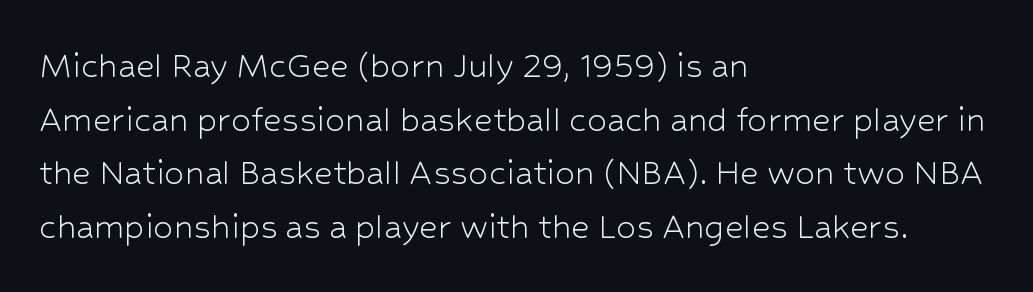
Each stroke keeps to a modest, everyday thickness or less. The rendering anchors every line to the left-hand side. Character widths vary here, with narrow letters taking less room than wide ones. Italic: no, the glyphs are upright roman.
